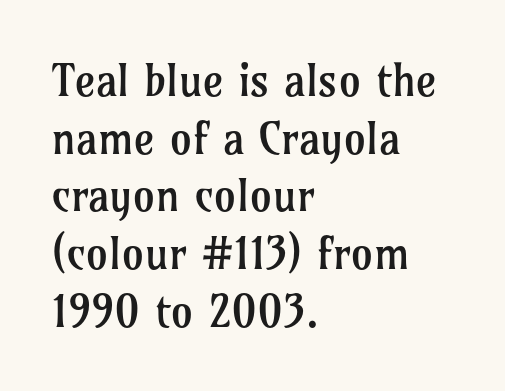
You could call the tracking neutral — neither tight nor loose. Each new line begins a customary step beneath the previous one. Nope, not italic — everything's standing straight. Short and long lines alike share a common starting point at left. Stroke mass is kept to a normal reading level or below. Are there feet on the stems? There are — it's a serif.
